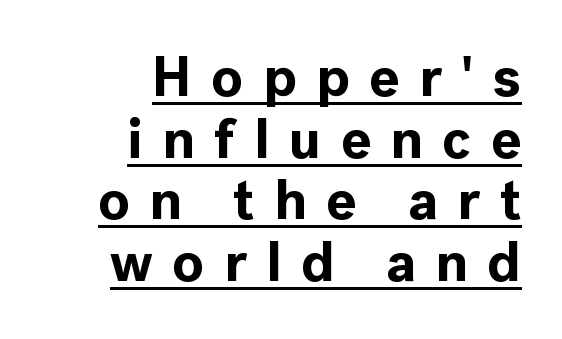
Q: Is the text bold? A: Yes.
Q: Is the text italic (slanted)? A: No, it is upright.
Q: Is the typeface a serif or a sans-serif typeface? A: Sans-serif.
Q: Is the text underlined? A: Yes.
Q: How is the paragraph aligned? A: Right-aligned.
Q: Is the spacing between letters normal or unusually wide? A: Unusually wide.
Q: Is the spacing between lines tight, normal or loose? A: Tight.
Q: Width (condensed, normal, or wide)? A: Normal.
Q: x-height? A: Medium.
Q: Monospaced? A: No.
